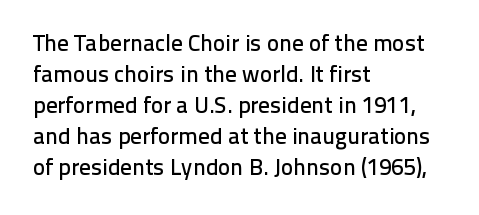
The image shows 23 px text type, upright; set left-aligned, normal line spacing (1.35x), normal letter spacing, not underlined.
